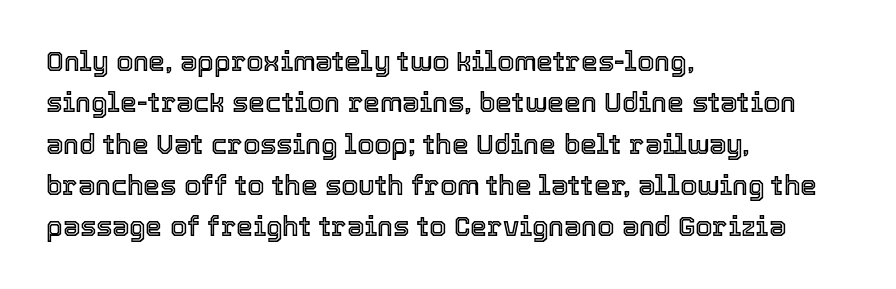
{"italic": "no", "underline": "no", "align": "left", "line_spacing": "normal", "line_spacing_ratio": 1.53, "letter_spacing": "normal", "letter_spacing_em": 0.0, "glyph_px": 27}
